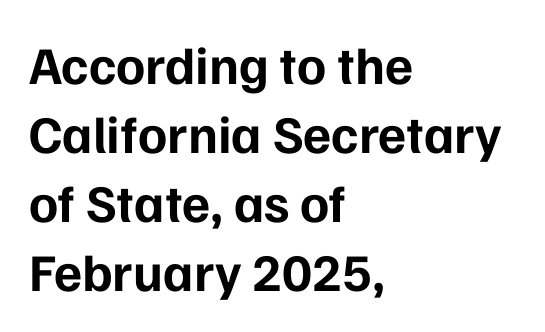
Each letter's strokes conclude bluntly, with no projecting serifs. This sample has the flowing, uneven cadence of proportional lettering. Is there any slant? The stems are plumb. How heavy is the stroke? Heavy — this is a bold. Is there much room between lines? A standard amount, neither cramped nor airy.
